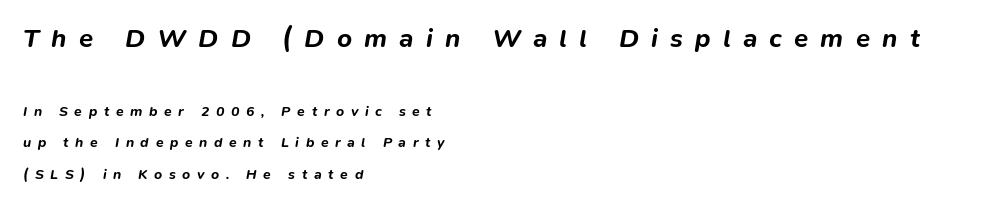
Q: Is the text bold? A: Yes.
Q: Is the text italic (slanted)? A: Yes, it leans right by about 9 degrees.
Q: Is the text underlined? A: No.
Q: How is the paragraph aligned? A: Left-aligned.
Q: Is the spacing between letters normal or unusually wide? A: Unusually wide.
Q: Is the spacing between lines tight, normal or loose? A: Loose.
Q: Which block of text is set in a larger size, the first (top) or the second (bottom)? A: The first (top) one.
